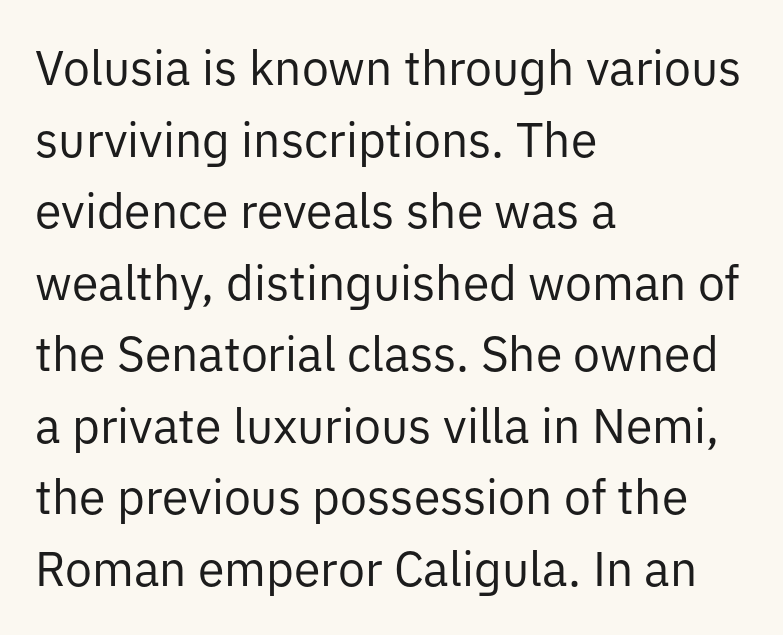
{"serif": "no", "italic": "no", "bold": "no", "weight": "regular", "width": "normal", "stroke_contrast": "low", "x_height": "medium", "monospaced": "no", "underline": "no", "align": "left", "line_spacing": "normal", "line_spacing_ratio": 1.49, "letter_spacing": "normal", "letter_spacing_em": 0.0, "glyph_px": 48}
